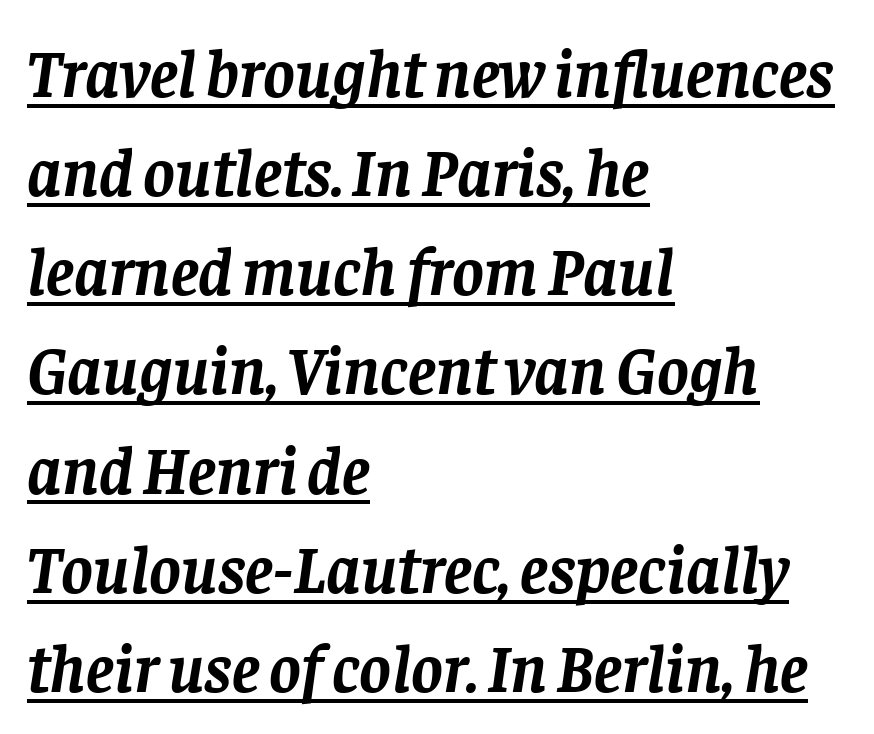
The image shows 67 px semibold serif type, italic (leaning right); set left-aligned, normal line spacing (1.48x), normal letter spacing, underlined; low stroke contrast and a large x-height.
